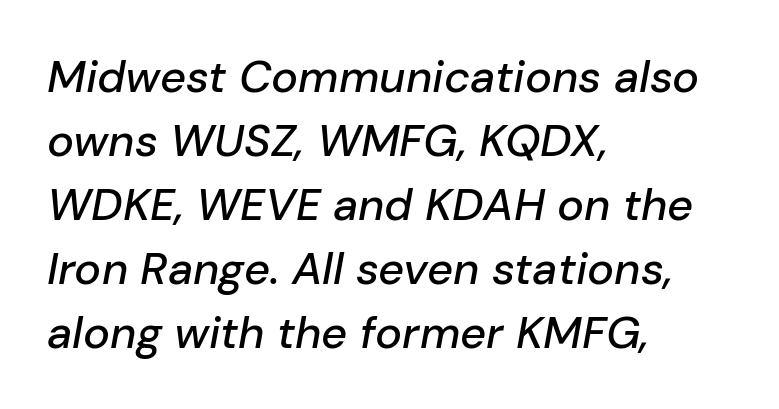
The glyphs look as if they've been sheared to an angle. Proportional: the letters do not fall into vertical columns. Letters rest on an invisible, unmarked baseline. Students, observe: this is what conventionally led text looks like. Does extra space separate the letters? No, they use regular spacing. The ragged edge is on the right, which tells us the setting is flush left.
